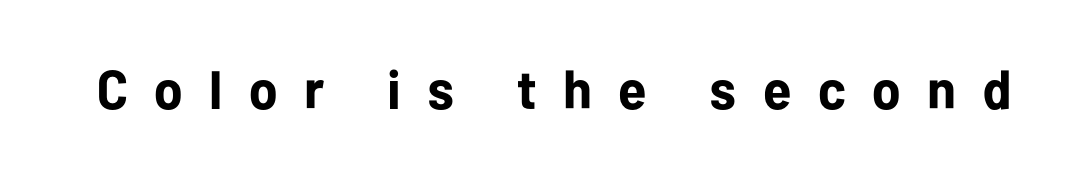
{"serif": "no", "italic": "no", "bold": "yes", "weight": "bold", "width": "normal", "stroke_contrast": "low", "x_height": "medium", "monospaced": "no", "underline": "no", "letter_spacing": "wide", "letter_spacing_em": 0.49, "glyph_px": 54}
